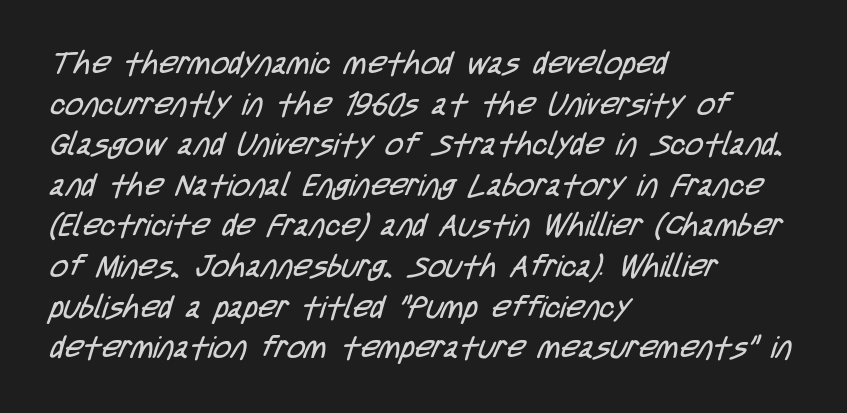
Q: Is the text bold? A: No.
Q: Is the typeface a serif or a sans-serif typeface? A: Sans-serif.
Q: Is the text underlined? A: No.
Q: How is the paragraph aligned? A: Left-aligned.
Q: Is the spacing between letters normal or unusually wide? A: Normal.
Q: Is the spacing between lines tight, normal or loose? A: Normal.
Q: Width (condensed, normal, or wide)? A: Condensed.
Q: Stroke contrast? A: Low.
Q: x-height? A: Large.
Q: Monospaced? A: No.
